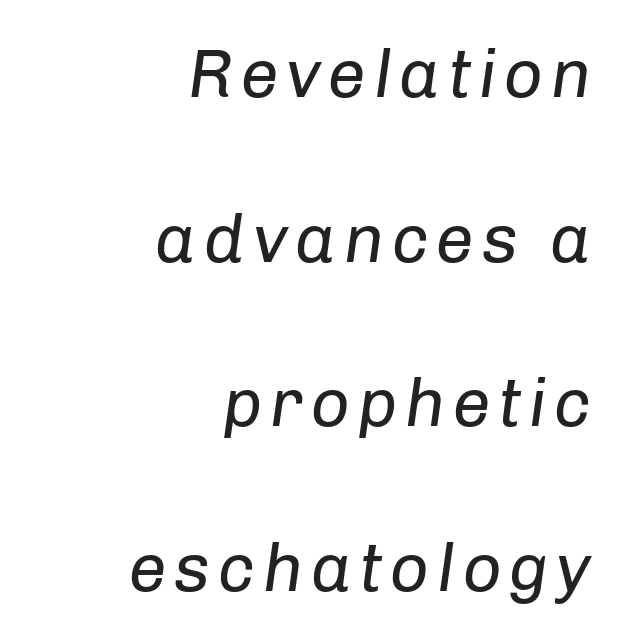
{"italic": "yes", "lean": "right", "slant_degrees": 8, "bold": "no", "weight": "regular", "width": "normal", "stroke_contrast": "low", "x_height": "medium", "monospaced": "no", "underline": "no", "align": "right", "line_spacing": "loose", "line_spacing_ratio": 2.42, "glyph_px": 68}
